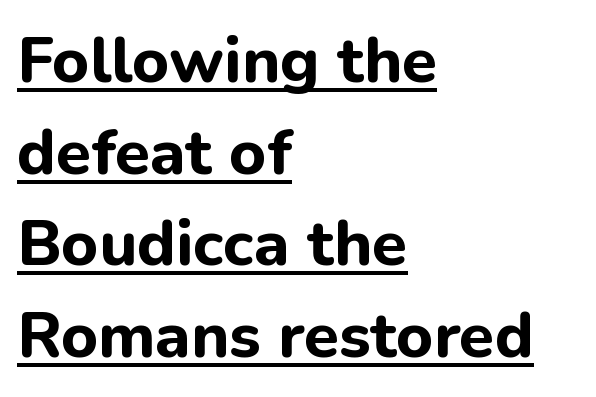
The lines sit at an ordinary, default distance from one another. Stroke thickness is high; the sample reads as a true bold. Proportional: the letters do not fall into vertical columns. Is there any slant? The stems are plumb.
